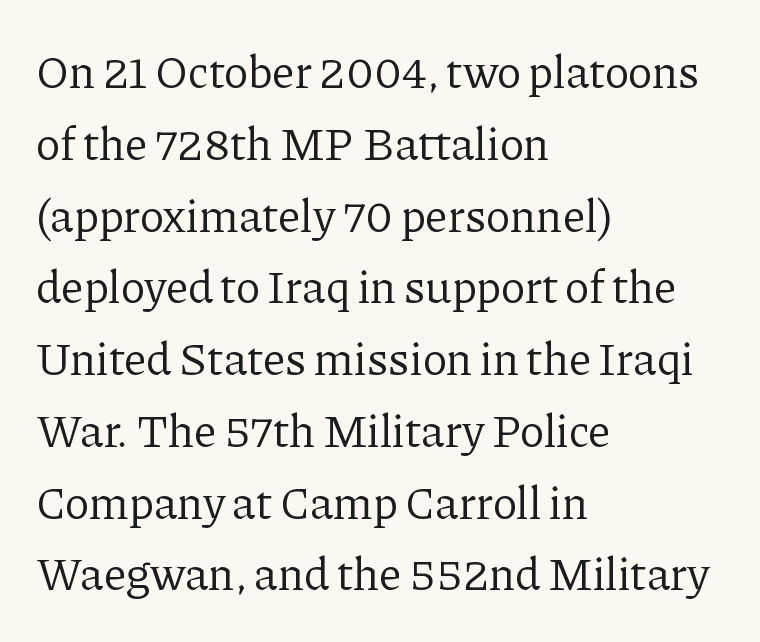
{"serif": "yes", "italic": "no", "bold": "no", "weight": "regular", "width": "normal", "stroke_contrast": "low", "x_height": "medium", "monospaced": "no", "underline": "no", "align": "left", "line_spacing": "normal", "line_spacing_ratio": 1.56, "letter_spacing": "normal", "letter_spacing_em": 0.0, "glyph_px": 46}
